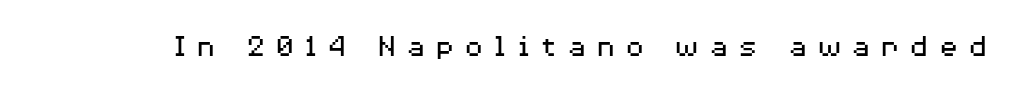
Each stroke keeps to a modest, everyday thickness or less. Here the designer chose a conventional face with non-uniform glyph widths. The letters stand upright; this is a roman face. In terms of letterform style, serifs are entirely absent. What stands out about the letter spacing? Its width — letters are far apart.
